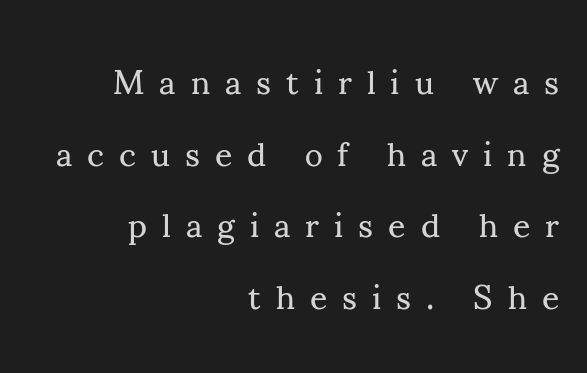
The line texture is sparse and dotted thanks to wide tracking. The compositor pushed each line to the right boundary. Italic? Not at all — the glyphs are vertical. The face looks like a standard text weight, possibly lighter. Look at the bottom of the vertical strokes: they flare into serifs here. Decoration check: the copy has no underline.
